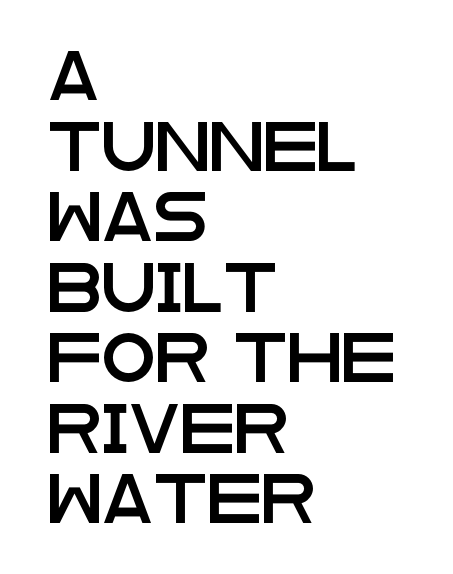
{"serif": "no", "italic": "no", "width": "wide", "stroke_contrast": "low", "x_height": "large", "monospaced": "no", "underline": "no", "align": "left", "line_spacing": "normal", "line_spacing_ratio": 1.44, "letter_spacing": "normal", "letter_spacing_em": 0.0, "glyph_px": 49}
